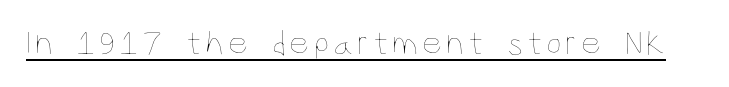
Think standard paragraph weight, or any step lighter than that. The rendering uses the underline text-decoration. The letters advance in unequal steps, a hallmark of proportional type. No italicization has been applied; the sample stays upright.
